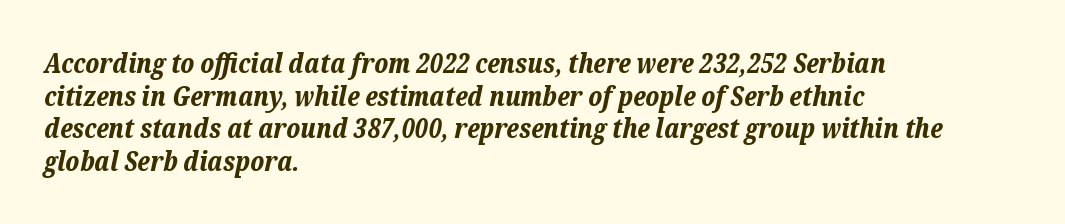
Q: Is the text bold? A: Yes.
Q: Is the text italic (slanted)? A: Yes, it leans right by about 12 degrees.
Q: Is the text underlined? A: No.
Q: How is the paragraph aligned? A: Left-aligned.
Q: Is the spacing between letters normal or unusually wide? A: Normal.
